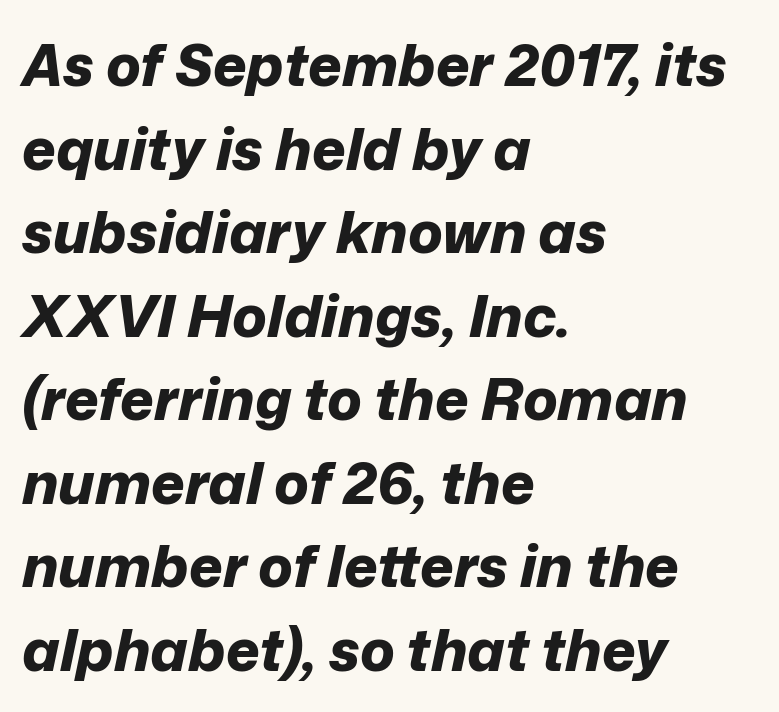
{"italic": "yes", "lean": "right", "slant_degrees": 12, "bold": "yes", "weight": "bold", "width": "normal", "stroke_contrast": "low", "x_height": "medium", "monospaced": "no", "underline": "no", "align": "left", "line_spacing": "normal", "line_spacing_ratio": 1.44, "letter_spacing": "normal", "letter_spacing_em": 0.0, "glyph_px": 58}
